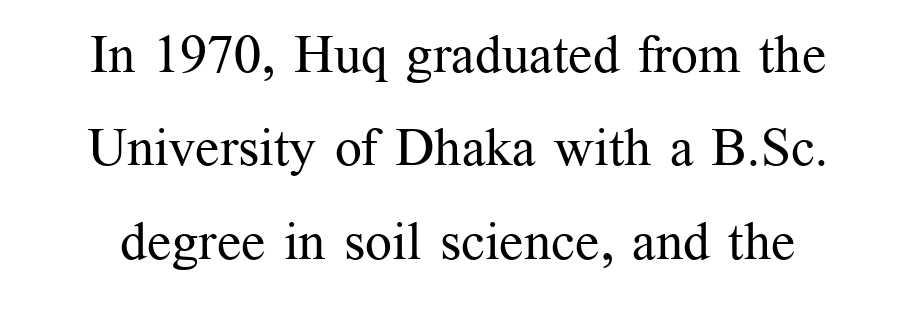
The image shows 53 px regular-weight serif type, upright; set centered, line spacing 1.76x, normal letter spacing, not underlined; medium stroke contrast and a medium x-height.
